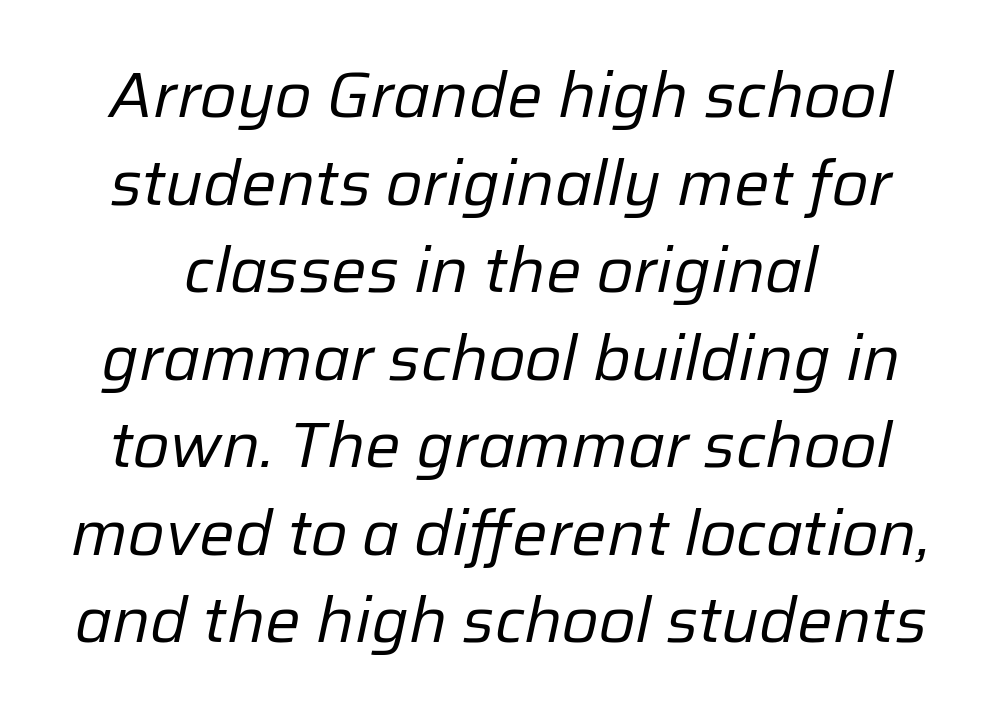
Q: Is the text bold? A: No.
Q: Is the text italic (slanted)? A: Yes, it leans right by about 12 degrees.
Q: Is the text underlined? A: No.
Q: Is the spacing between letters normal or unusually wide? A: Normal.
Q: Is the spacing between lines tight, normal or loose? A: Normal.
Q: Width (condensed, normal, or wide)? A: Normal.
Q: Stroke contrast? A: Low.
Q: x-height? A: Medium.
Q: Monospaced? A: No.
